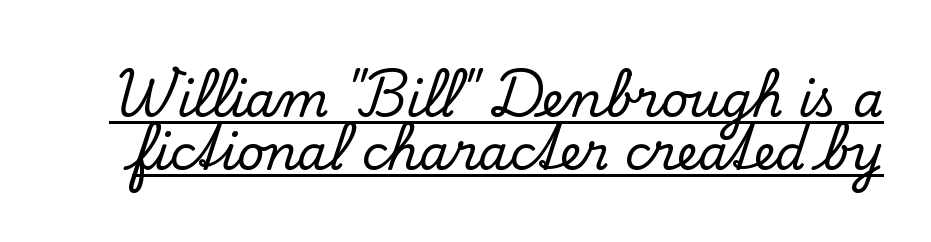
{"serif": "yes", "width": "normal", "stroke_contrast": "low", "x_height": "small", "monospaced": "no", "underline": "yes", "line_spacing": "tight", "line_spacing_ratio": 1.11, "letter_spacing": "normal", "letter_spacing_em": 0.0, "glyph_px": 48}
